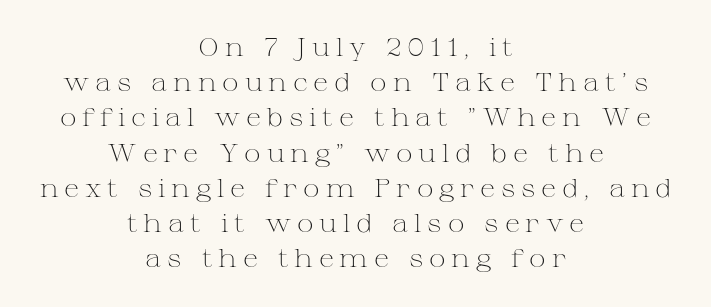
{"italic": "no", "bold": "no", "underline": "no", "align": "center", "line_spacing": "normal", "line_spacing_ratio": 1.41, "letter_spacing": "wide", "letter_spacing_em": 0.23, "glyph_px": 25}
